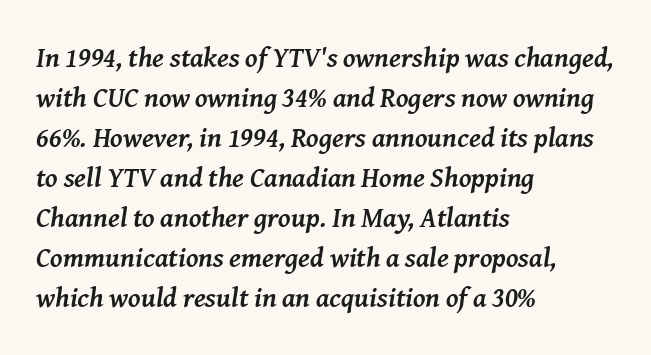
{"serif": "yes", "italic": "yes", "lean": "right", "slant_degrees": 8, "bold": "yes", "weight": "semibold", "width": "normal", "stroke_contrast": "medium", "x_height": "medium", "monospaced": "no", "underline": "no", "align": "left", "line_spacing": "normal", "line_spacing_ratio": 1.43, "letter_spacing": "normal", "letter_spacing_em": 0.0, "glyph_px": 28}
